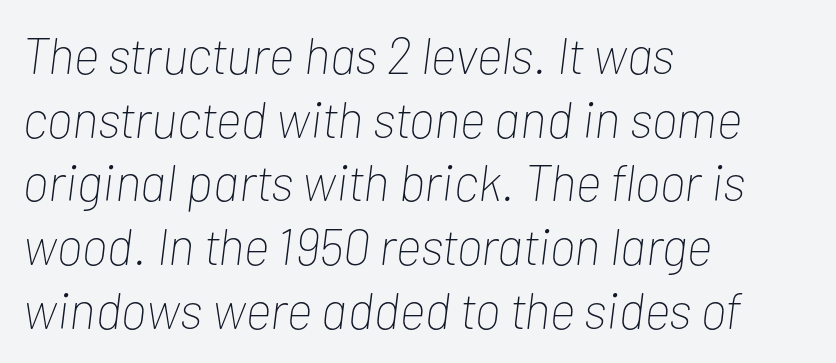
This sample is left-justified, so line endings fall wherever the words run out. Baseline-to-baseline distance is the conventional proportion of letter height. Is the type slanted? Yes — the strokes lean at a clear angle. Underline: absent. Observe the ordinary spacing: letters are neighbours, not strangers.
